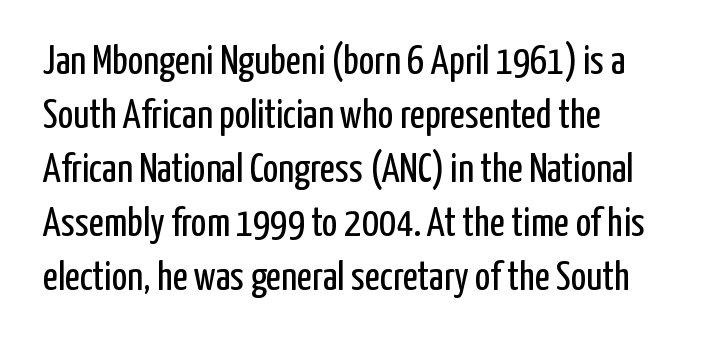
{"serif": "no", "italic": "no", "bold": "no", "weight": "regular", "width": "condensed", "stroke_contrast": "low", "x_height": "medium", "monospaced": "no", "underline": "no", "align": "left", "line_spacing": "normal", "line_spacing_ratio": 1.32, "letter_spacing": "normal", "letter_spacing_em": 0.0, "glyph_px": 41}
